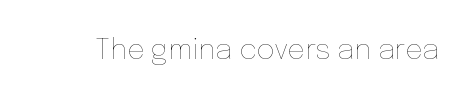
{"italic": "no", "bold": "no", "weight": "thin", "width": "normal", "stroke_contrast": "low", "x_height": "medium", "monospaced": "no", "underline": "no", "letter_spacing": "normal", "letter_spacing_em": 0.0, "glyph_px": 28}
